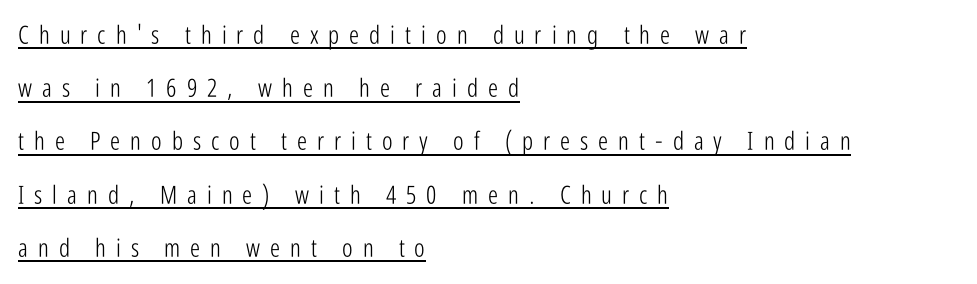
{"italic": "no", "bold": "no", "underline": "yes", "align": "left", "line_spacing": "loose", "line_spacing_ratio": 2.13, "letter_spacing": "wide", "letter_spacing_em": 0.4, "glyph_px": 25}
